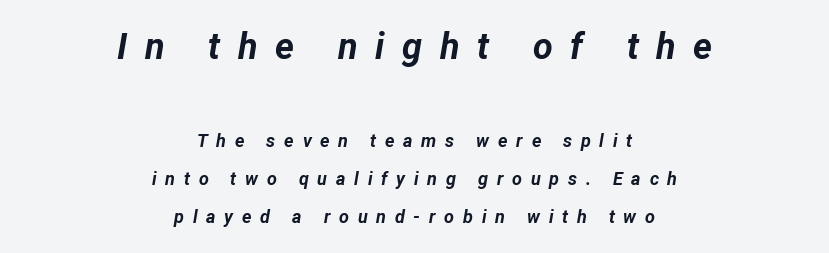
The image shows 36 px bold type, italic (leaning right); set centered, loose line spacing (2.11x), unusually wide letter spacing (+0.49 em), not underlined; the first (top) block is 2.0x larger; low stroke contrast and a medium x-height.
